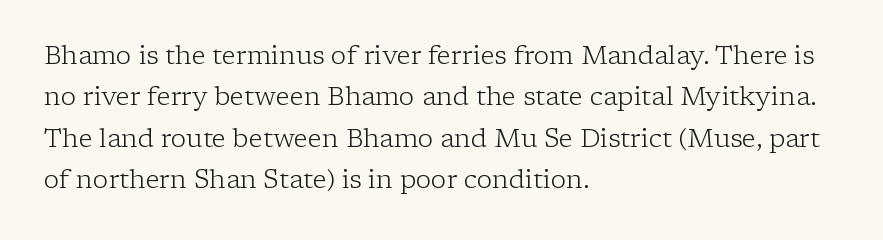
{"italic": "no", "bold": "no", "underline": "no", "align": "left", "line_spacing": "normal", "line_spacing_ratio": 1.59, "letter_spacing": "normal", "letter_spacing_em": 0.0, "glyph_px": 26}
